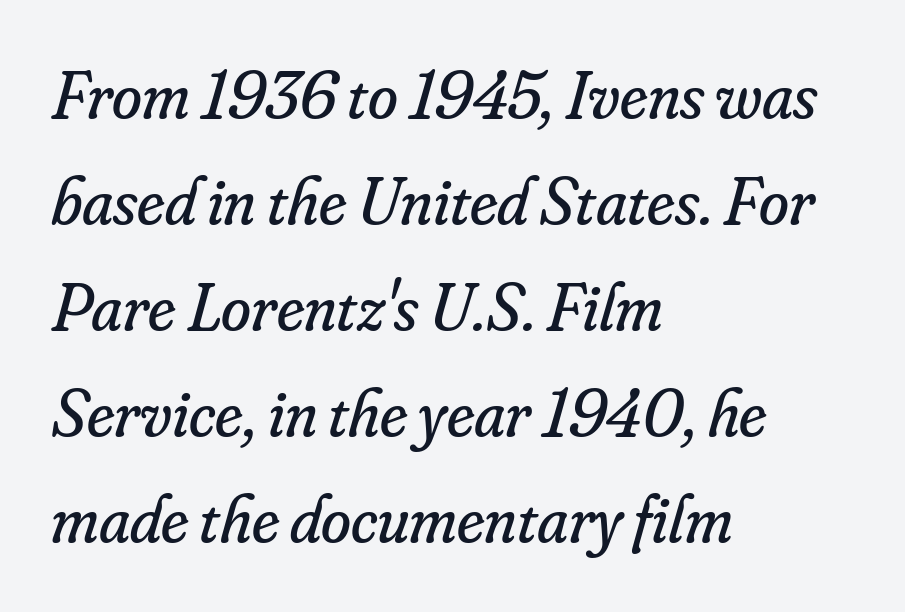
Q: Is the text bold? A: No.
Q: Is the text italic (slanted)? A: Yes, it leans right by about 16 degrees.
Q: Is the typeface a serif or a sans-serif typeface? A: Serif.
Q: Is the text underlined? A: No.
Q: How is the paragraph aligned? A: Left-aligned.
Q: Is the spacing between letters normal or unusually wide? A: Normal.
Q: Is the spacing between lines tight, normal or loose? A: Normal.
Q: Width (condensed, normal, or wide)? A: Normal.
Q: Stroke contrast? A: Low.
Q: x-height? A: Small.
Q: Monospaced? A: No.
